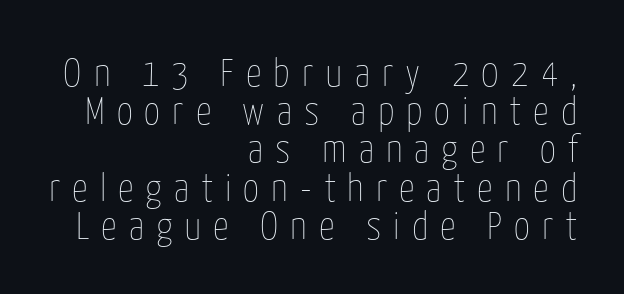
The lines are packed closely together with very little leading. The lettering stays uniformly vertical, giving the passage a roman look. Each line ends at the same right margin while the left side varies. The letters advance in unequal steps, a hallmark of proportional type.
